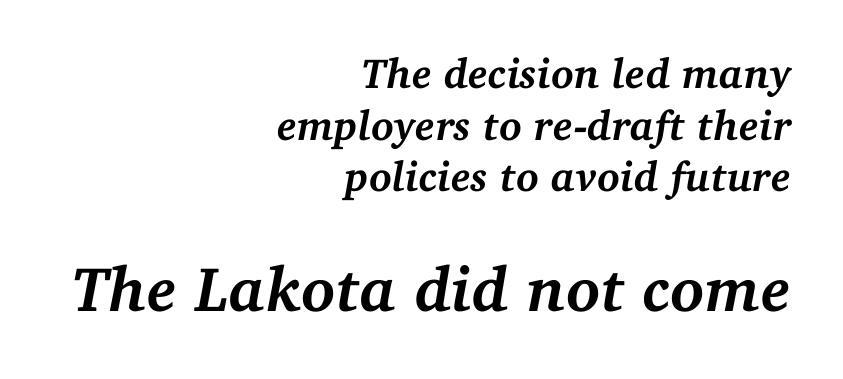
{"serif": "yes", "italic": "yes", "lean": "right", "slant_degrees": 11, "bold": "yes", "weight": "semibold", "width": "normal", "stroke_contrast": "medium", "x_height": "medium", "monospaced": "no", "underline": "no", "align": "right", "line_spacing_ratio": 1.23, "letter_spacing": "normal", "letter_spacing_em": 0.0, "larger_block": "second", "size_ratio": 1.5, "glyph_px": 63}
